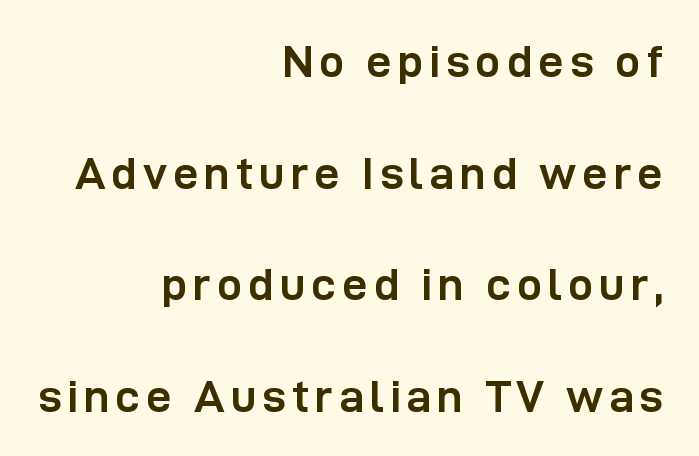
Q: Is the text bold? A: Yes.
Q: Is the text italic (slanted)? A: No, it is upright.
Q: Is the typeface a serif or a sans-serif typeface? A: Sans-serif.
Q: Is the text underlined? A: No.
Q: How is the paragraph aligned? A: Right-aligned.
Q: Is the spacing between lines tight, normal or loose? A: Loose.
Q: Width (condensed, normal, or wide)? A: Normal.
Q: Stroke contrast? A: Low.
Q: x-height? A: Medium.
Q: Monospaced? A: No.
